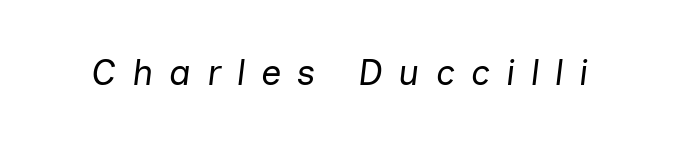
{"italic": "yes", "lean": "right", "slant_degrees": 7, "bold": "no", "weight": "regular", "width": "normal", "stroke_contrast": "low", "x_height": "medium", "monospaced": "no", "underline": "no", "letter_spacing": "wide", "letter_spacing_em": 0.44, "glyph_px": 36}
